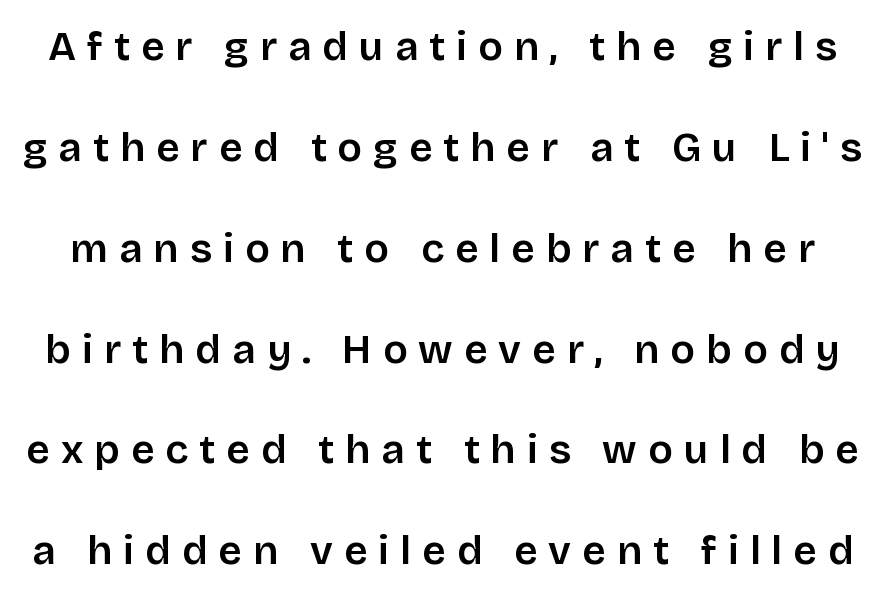
Tracking value appears strongly positive — letters spread wide. You could fit nearly another row in the gap between these rows. Letterform terminals end flat and unadorned throughout the passage. The space beneath each line is pristine and unruled. Note the varied advance widths — an 'i' is clearly narrower than an 'm'. Nope, not italic — everything's standing straight.
